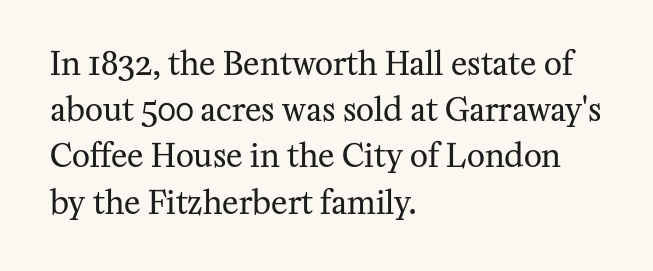
Is this a heavy cut? Hardly; it is regular or lighter. The face used here is proportionally spaced, like ordinary book or web type. Descenders are the only things crossing below the line. What kind of face is this? One with serifs. The letters stand straight up with perfectly vertical stems.
